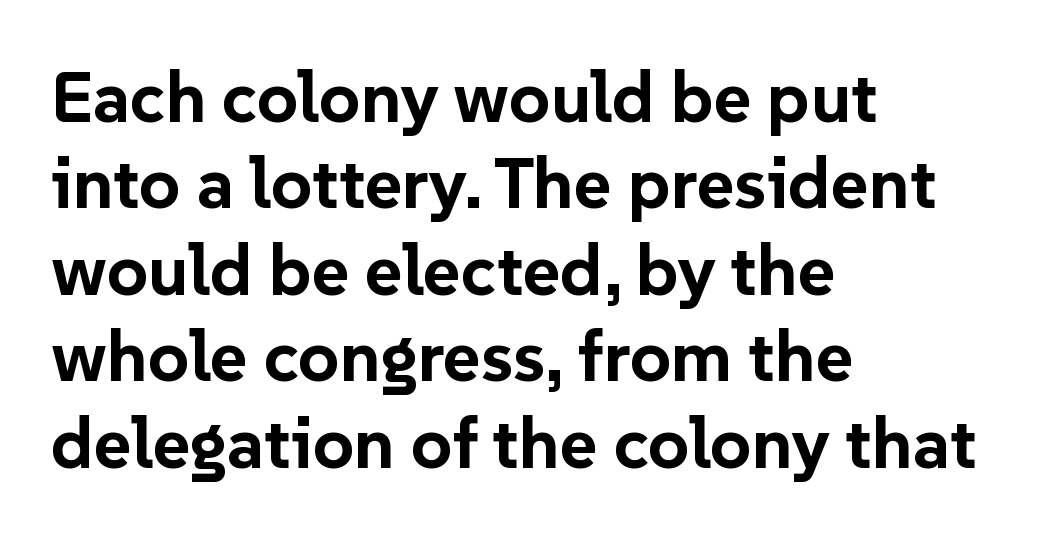
{"serif": "no", "italic": "no", "bold": "yes", "weight": "bold", "width": "normal", "stroke_contrast": "low", "x_height": "medium", "monospaced": "no", "underline": "no", "align": "left", "line_spacing_ratio": 1.2, "letter_spacing": "normal", "letter_spacing_em": 0.0, "glyph_px": 72}
